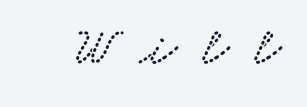
Q: Is the text underlined? A: No.
Q: Is the spacing between letters normal or unusually wide? A: Unusually wide.
Q: Width (condensed, normal, or wide)? A: Wide.
Q: Stroke contrast? A: Low.
Q: x-height? A: Small.
Q: Monospaced? A: No.
